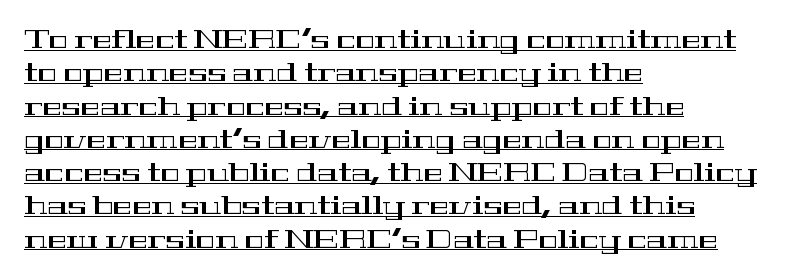
Q: Is the text italic (slanted)? A: No, it is upright.
Q: Is the text underlined? A: Yes.
Q: How is the paragraph aligned? A: Left-aligned.
Q: Is the spacing between letters normal or unusually wide? A: Normal.
Q: Is the spacing between lines tight, normal or loose? A: Normal.
